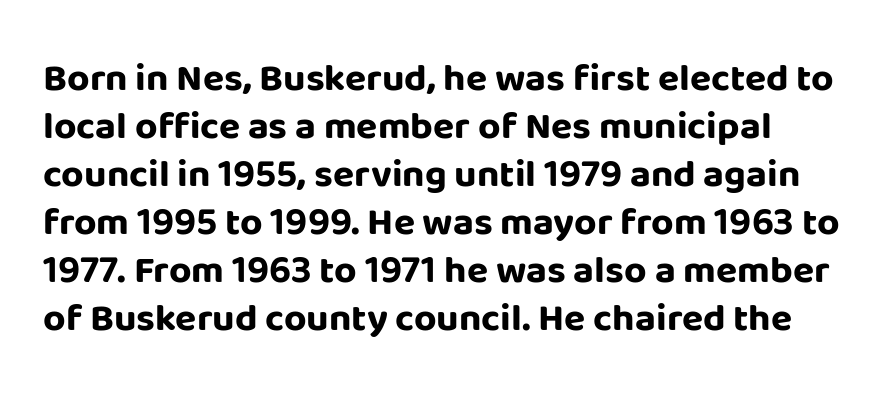
The image shows 39 px bold sans-serif type, upright; set left-aligned, line spacing 1.23x, normal letter spacing, not underlined; low stroke contrast and a large x-height.
